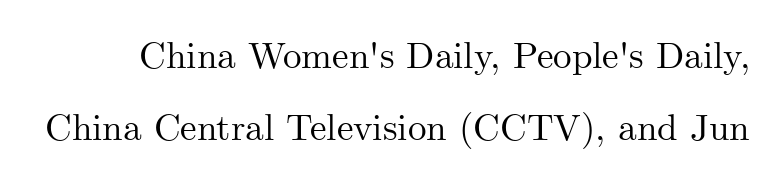
Clear beneath every line of the passage. The designer dialed line spacing up above the default. These lines keep a tight, regular rhythm from letter to letter. The letters stand straight up with perfectly vertical stems. This is serif lettering, the kind often seen in printed books. The letters advance in unequal steps, a hallmark of proportional type.
